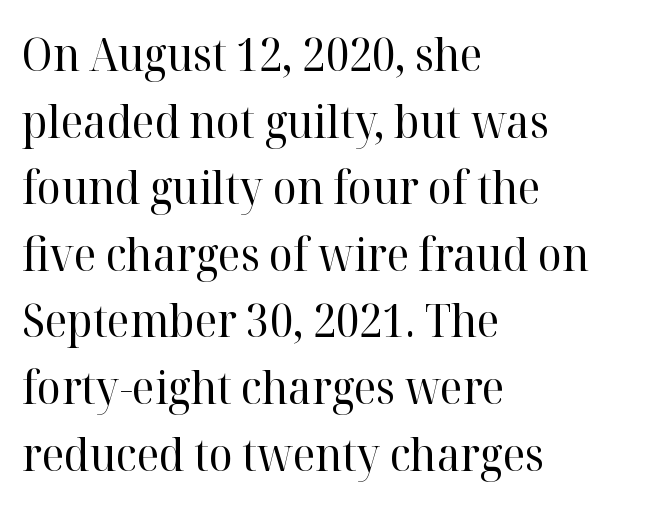
{"serif": "yes", "italic": "no", "bold": "no", "weight": "regular", "width": "normal", "stroke_contrast": "high", "x_height": "medium", "monospaced": "no", "underline": "no", "align": "left", "line_spacing": "normal", "line_spacing_ratio": 1.48, "letter_spacing": "normal", "letter_spacing_em": 0.0, "glyph_px": 45}
